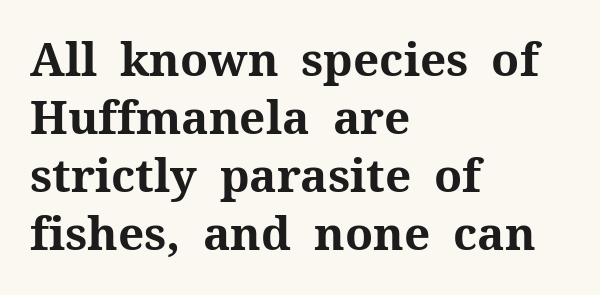
Tracking here is standard; glyphs follow each other at the usual distance. Decoration check: the copy has no underline. What kind of face is this? One with serifs. You could not count columns in this text — the font is proportionally spaced. The face used here has the dense, thick strokes of a bold. The rag falls on the right side of this text block.
